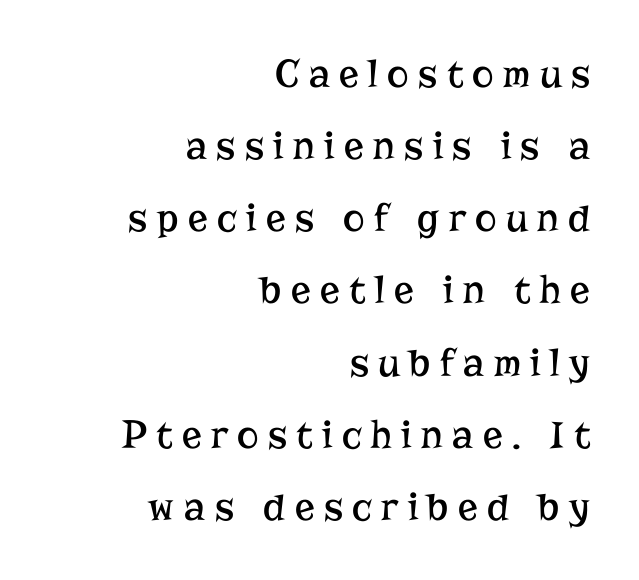
{"serif": "yes", "italic": "no", "bold": "no", "weight": "regular", "width": "normal", "stroke_contrast": "low", "x_height": "medium", "monospaced": "no", "underline": "no", "align": "right", "line_spacing_ratio": 1.76, "letter_spacing": "wide", "letter_spacing_em": 0.23, "glyph_px": 41}
